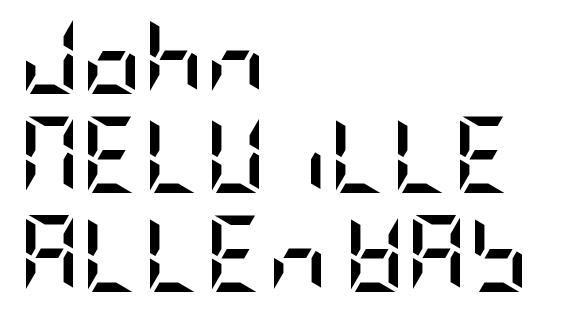
Q: Is the text bold? A: Yes.
Q: Is the text italic (slanted)? A: No, it is upright.
Q: Is the typeface a serif or a sans-serif typeface? A: Sans-serif.
Q: Is the text underlined? A: No.
Q: How is the paragraph aligned? A: Left-aligned.
Q: Is the spacing between letters normal or unusually wide? A: Normal.
Q: Is the spacing between lines tight, normal or loose? A: Normal.
Q: Width (condensed, normal, or wide)? A: Condensed.
Q: Stroke contrast? A: Low.
Q: x-height? A: Large.
